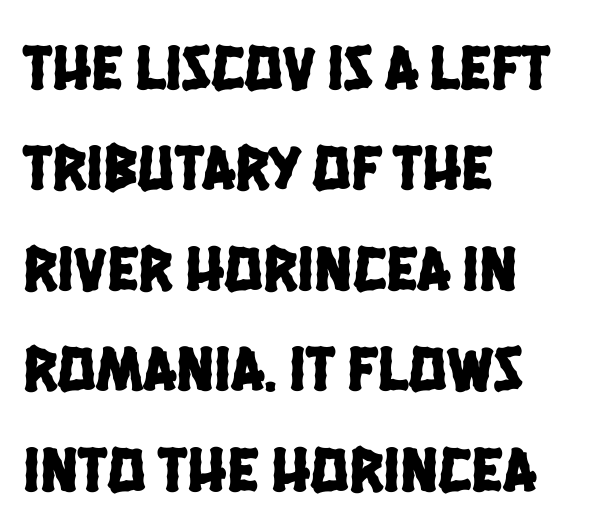
{"serif": "no", "width": "condensed", "stroke_contrast": "low", "x_height": "large", "monospaced": "no", "underline": "no", "align": "left", "line_spacing": "normal", "line_spacing_ratio": 1.57, "letter_spacing": "normal", "letter_spacing_em": 0.0, "glyph_px": 64}
